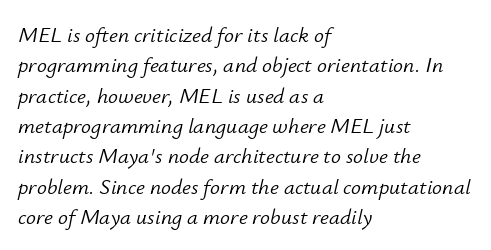
The image shows 22 px text type, italic (leaning right); set left-aligned, normal line spacing (1.38x), normal letter spacing, not underlined.
